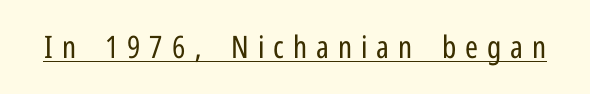
The image shows 31 px regular-weight, condensed sans-serif type, upright; set unusually wide letter spacing (+0.29 em), underlined; low stroke contrast and a medium x-height.
